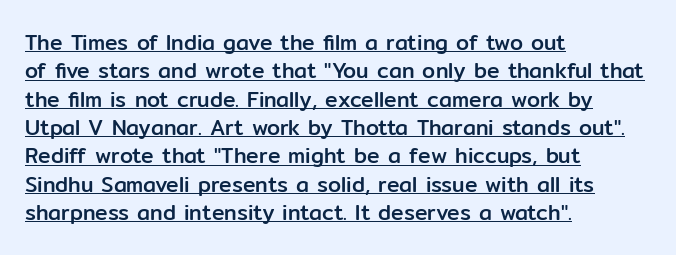
{"italic": "no", "underline": "yes", "align": "left", "line_spacing": "normal", "line_spacing_ratio": 1.35, "letter_spacing": "normal", "letter_spacing_em": 0.0, "glyph_px": 21}
